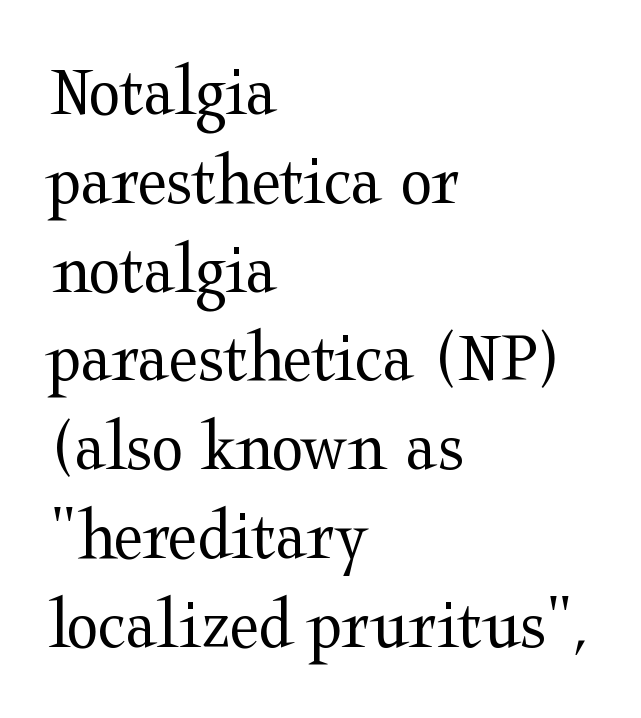
{"serif": "yes", "italic": "no", "bold": "no", "weight": "regular", "width": "wide", "stroke_contrast": "medium", "x_height": "medium", "monospaced": "no", "underline": "no", "align": "left", "line_spacing_ratio": 1.2, "letter_spacing": "normal", "letter_spacing_em": 0.0, "glyph_px": 74}
